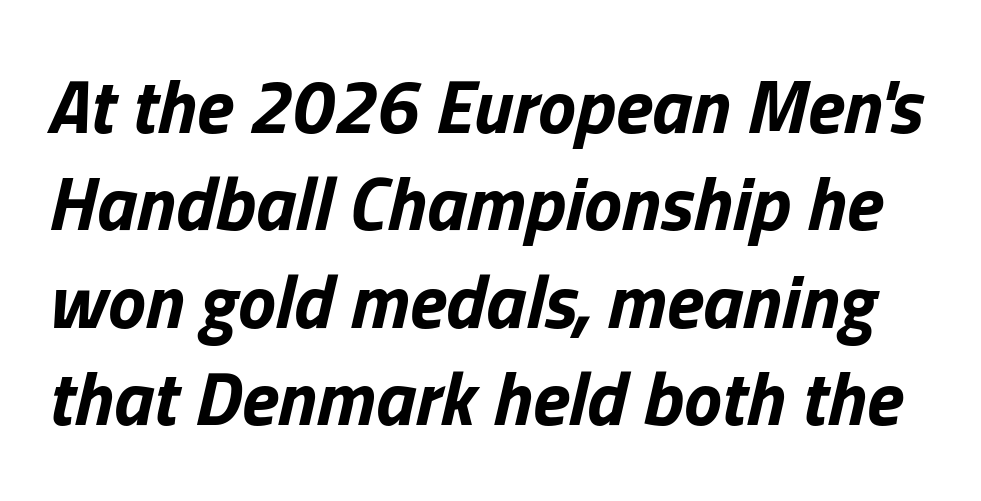
On the weight axis this lands at bold, roughly 700. The face used here is proportionally spaced, like ordinary book or web type. Type without underlining. The face used here is rendered with its standard letterfit. The passage shown stacks its lines at a standard gap.
